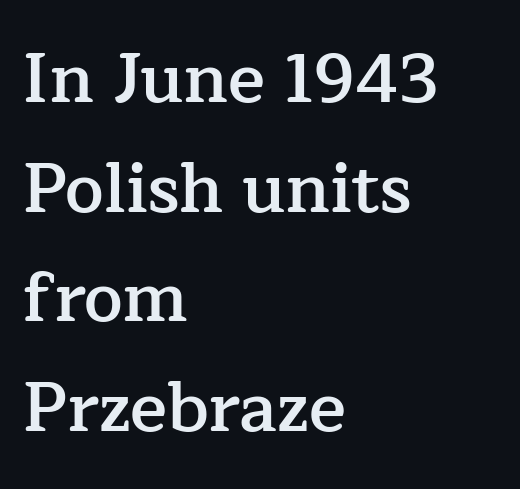
The image shows 69 px semibold serif type, upright; set left-aligned, normal line spacing (1.59x), normal letter spacing, not underlined; low stroke contrast and a medium x-height.
